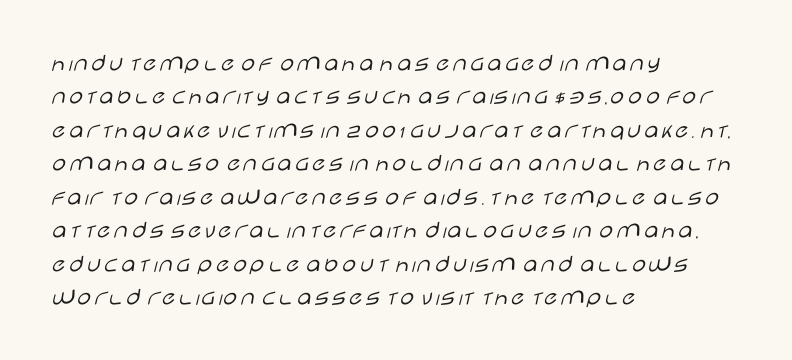
{"bold": "no", "underline": "no", "align": "left", "line_spacing": "normal", "line_spacing_ratio": 1.34, "letter_spacing": "normal", "letter_spacing_em": 0.0, "glyph_px": 25}
